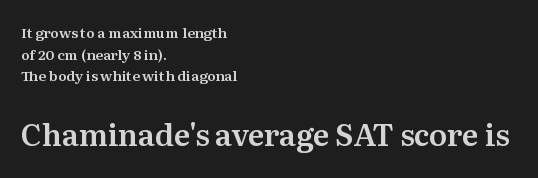
{"serif": "yes", "italic": "no", "width": "normal", "stroke_contrast": "medium", "x_height": "medium", "monospaced": "no", "underline": "no", "align": "left", "line_spacing": "normal", "line_spacing_ratio": 1.55, "letter_spacing": "normal", "letter_spacing_em": 0.0, "larger_block": "second", "size_ratio": 2.14, "glyph_px": 30}
